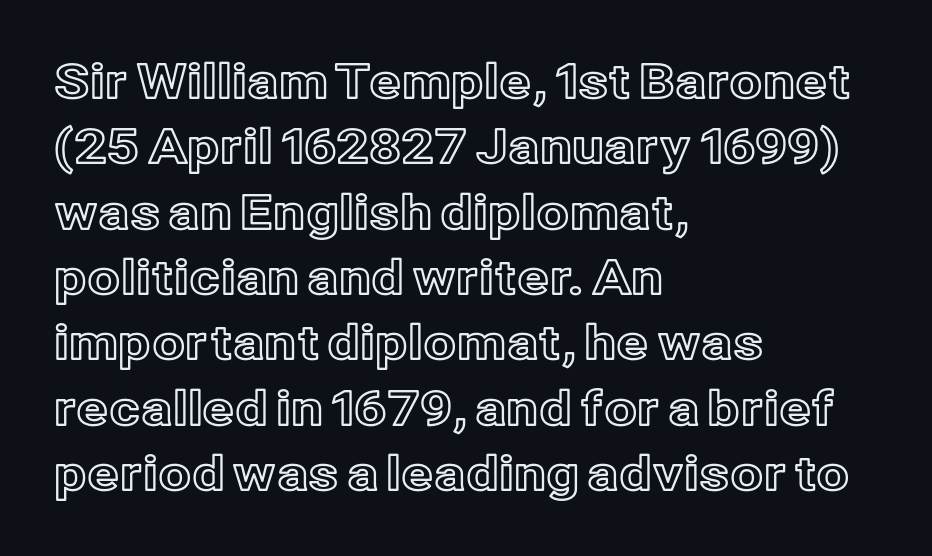
The image shows 47 px text type, upright; set left-aligned, normal line spacing (1.39x), normal letter spacing, not underlined; a medium x-height.
